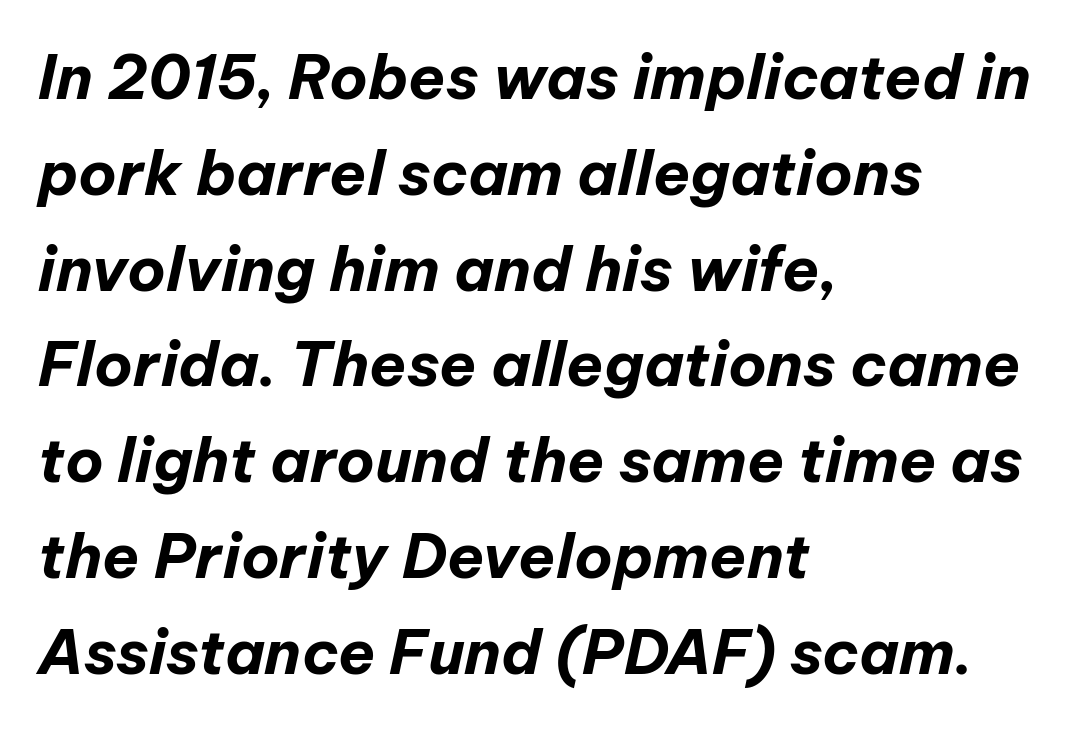
The image shows 61 px bold type, italic (leaning right); set left-aligned, normal line spacing (1.57x), normal letter spacing, not underlined; low stroke contrast and a medium x-height.
